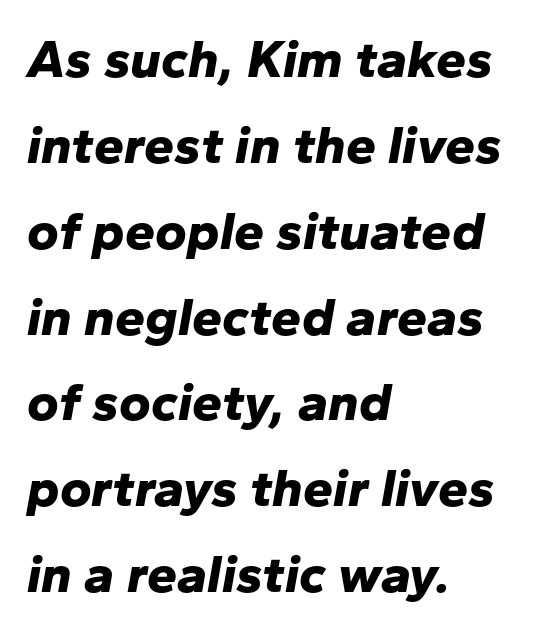
The image shows 54 px bold type, italic (leaning right); set left-aligned, normal line spacing (1.59x), normal letter spacing, not underlined; low stroke contrast and a medium x-height.
